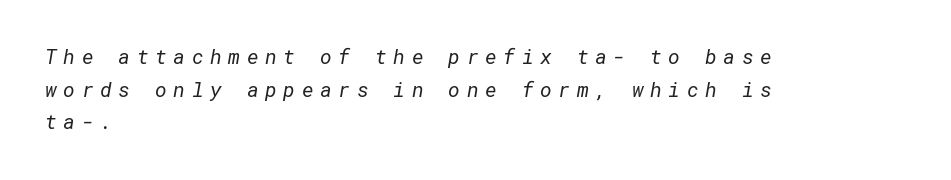
The image shows 20 px text type; set left-aligned, normal line spacing (1.63x), unusually wide letter spacing (+0.33 em), not underlined.
